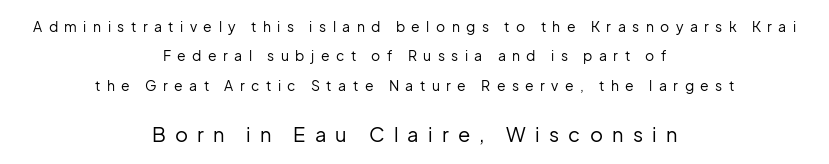
Is the letter spacing exaggerated? Yes — the characters are pushed far apart. The space directly below the letters is spotless. The lettering stays uniformly vertical, giving the passage a roman look. The face looks like a standard text weight, possibly lighter. Reading down the column, the eye jumps a long way to each next line.
